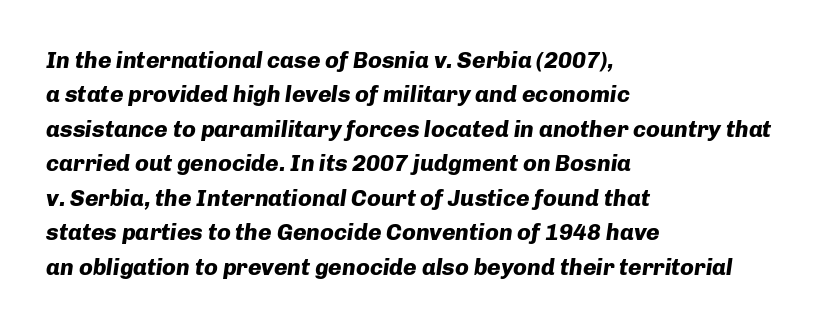
Q: Is the text bold? A: Yes.
Q: Is the text italic (slanted)? A: Yes, it leans right by about 8 degrees.
Q: Is the text underlined? A: No.
Q: How is the paragraph aligned? A: Left-aligned.
Q: Is the spacing between letters normal or unusually wide? A: Normal.
Q: Is the spacing between lines tight, normal or loose? A: Normal.
